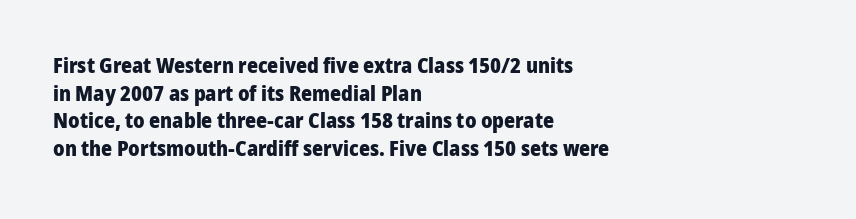
Q: Is the text bold? A: Yes.
Q: Is the text italic (slanted)? A: No, it is upright.
Q: Is the text underlined? A: No.
Q: How is the paragraph aligned? A: Left-aligned.
Q: Is the spacing between letters normal or unusually wide? A: Normal.
Q: Is the spacing between lines tight, normal or loose? A: Normal.
